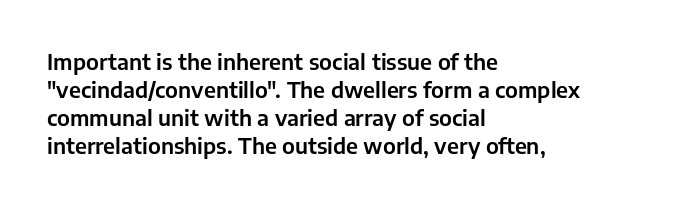
The image shows 22 px text type, upright; set left-aligned, normal line spacing (1.27x), normal letter spacing, not underlined.
